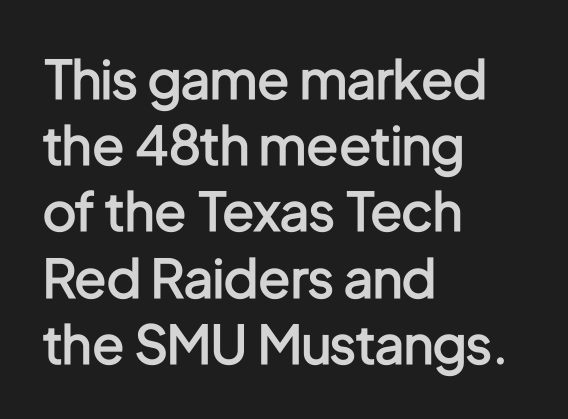
Q: Is the text bold? A: Semi-bold.
Q: Is the text italic (slanted)? A: No, it is upright.
Q: Is the typeface a serif or a sans-serif typeface? A: Sans-serif.
Q: Is the text underlined? A: No.
Q: How is the paragraph aligned? A: Left-aligned.
Q: Is the spacing between letters normal or unusually wide? A: Normal.
Q: Is the spacing between lines tight, normal or loose? A: Normal.
Q: Width (condensed, normal, or wide)? A: Condensed.
Q: Stroke contrast? A: Low.
Q: x-height? A: Medium.
Q: Monospaced? A: No.
